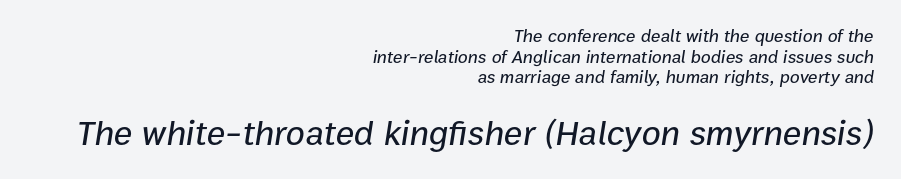
Q: Is the text italic (slanted)? A: Yes, it leans right by about 9 degrees.
Q: Is the text underlined? A: No.
Q: How is the paragraph aligned? A: Right-aligned.
Q: Is the spacing between letters normal or unusually wide? A: Normal.
Q: Is the spacing between lines tight, normal or loose? A: Tight.
Q: Which block of text is set in a larger size, the first (top) or the second (bottom)? A: The second (bottom) one.
Q: Width (condensed, normal, or wide)? A: Normal.
Q: Stroke contrast? A: Low.
Q: x-height? A: Medium.
Q: Monospaced? A: No.
